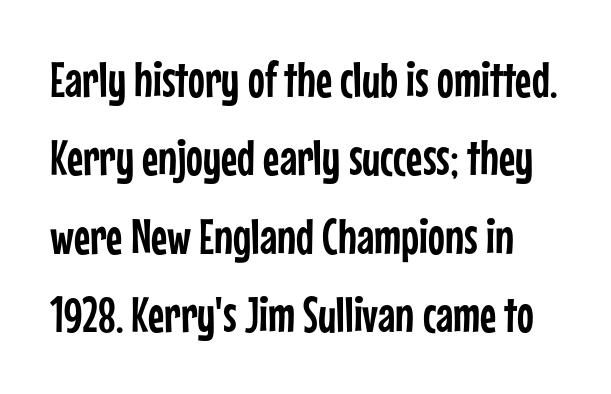
Q: Is the text italic (slanted)? A: No, it is upright.
Q: Is the typeface a serif or a sans-serif typeface? A: Sans-serif.
Q: Is the text underlined? A: No.
Q: Is the spacing between letters normal or unusually wide? A: Normal.
Q: Is the spacing between lines tight, normal or loose? A: Normal.
Q: Width (condensed, normal, or wide)? A: Condensed.
Q: Stroke contrast? A: Low.
Q: x-height? A: Medium.
Q: Monospaced? A: No.
